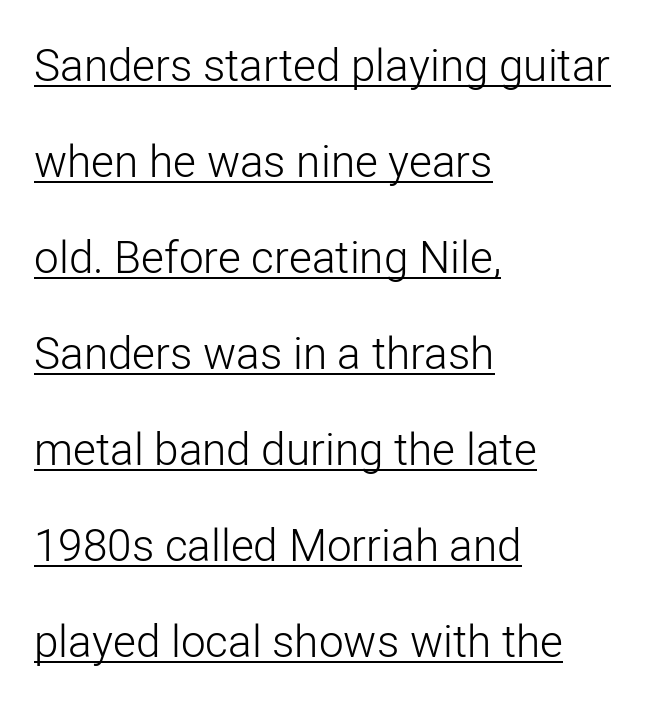
The image shows 44 px light sans-serif type, upright; set left-aligned, loose line spacing (2.18x), normal letter spacing, underlined; low stroke contrast and a medium x-height.
